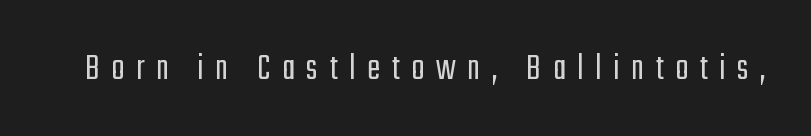
The image shows 39 px light, condensed sans-serif type, upright; set unusually wide letter spacing (+0.3 em), not underlined; low stroke contrast and a medium x-height.
